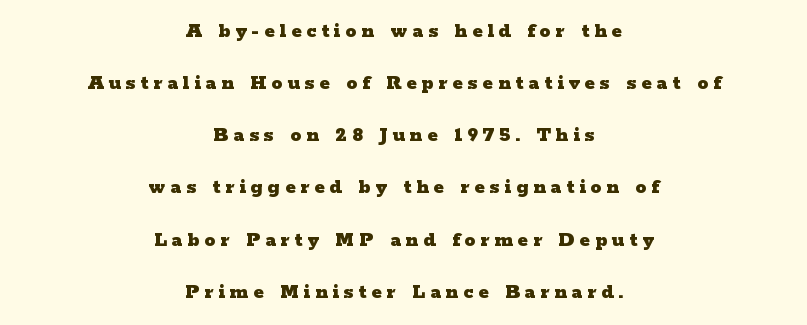
{"italic": "no", "bold": "yes", "underline": "no", "align": "center", "line_spacing": "loose", "line_spacing_ratio": 2.37, "letter_spacing": "wide", "letter_spacing_em": 0.22, "glyph_px": 22}
